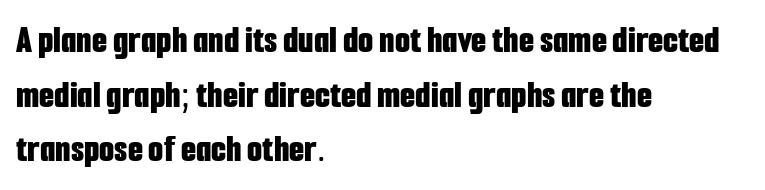
{"serif": "no", "italic": "no", "bold": "yes", "weight": "bold", "width": "condensed", "stroke_contrast": "low", "x_height": "medium", "monospaced": "no", "underline": "no", "align": "left", "line_spacing": "normal", "line_spacing_ratio": 1.4, "letter_spacing": "normal", "letter_spacing_em": 0.0, "glyph_px": 39}
